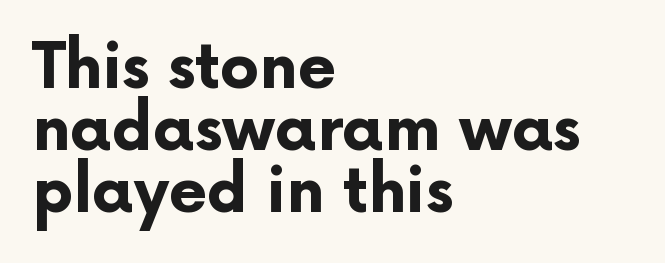
{"serif": "no", "italic": "no", "bold": "yes", "weight": "bold", "width": "normal", "stroke_contrast": "low", "x_height": "medium", "monospaced": "no", "underline": "no", "align": "left", "line_spacing": "tight", "line_spacing_ratio": 1.0, "letter_spacing": "normal", "letter_spacing_em": 0.0, "glyph_px": 62}
